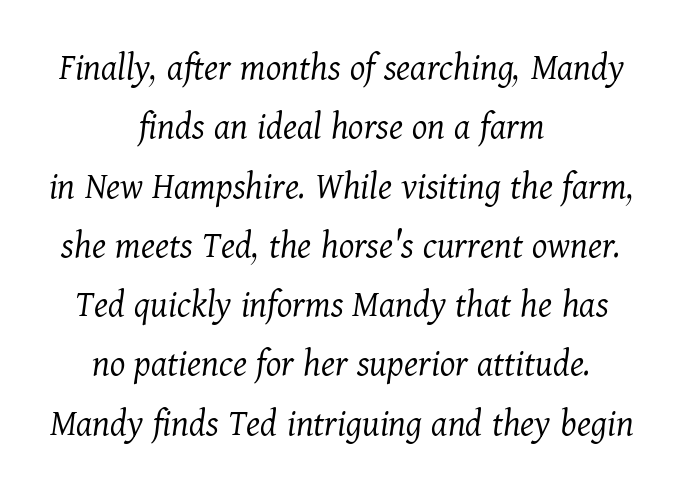
{"serif": "yes", "italic": "yes", "lean": "right", "slant_degrees": 11, "bold": "no", "weight": "light", "width": "normal", "stroke_contrast": "medium", "x_height": "medium", "monospaced": "no", "underline": "no", "align": "center", "line_spacing": "normal", "line_spacing_ratio": 1.52, "letter_spacing": "normal", "letter_spacing_em": 0.0, "glyph_px": 39}
